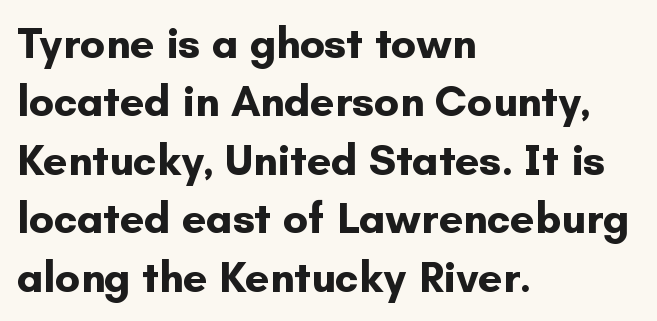
Horizontal alignment here is leftward, the default for most running prose. Lines of text with bare space underneath. The letters carry no serifs — their stems end cleanly without finishing strokes. Nobody touched the tracking dial on this one. Compared with typical paragraphs, the rows here are spaced about the same. These lines carry a lot of weight — the face is fully bold.
